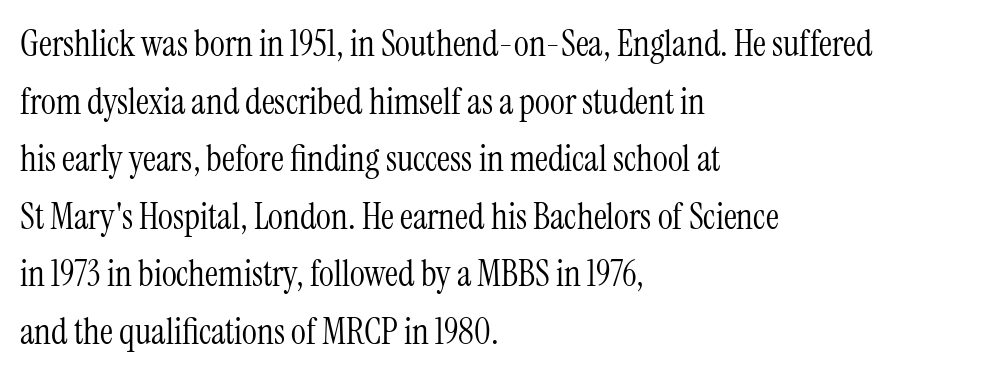
{"serif": "yes", "italic": "no", "bold": "no", "weight": "light", "width": "condensed", "stroke_contrast": "medium", "x_height": "medium", "monospaced": "no", "underline": "no", "align": "left", "line_spacing": "normal", "line_spacing_ratio": 1.6, "letter_spacing": "normal", "letter_spacing_em": 0.0, "glyph_px": 36}
